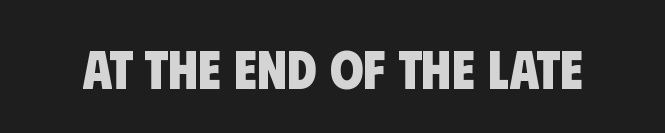
{"serif": "no", "bold": "yes", "weight": "heavy", "width": "condensed", "stroke_contrast": "low", "x_height": "large", "monospaced": "no", "underline": "no", "letter_spacing": "normal", "letter_spacing_em": 0.0, "glyph_px": 54}
